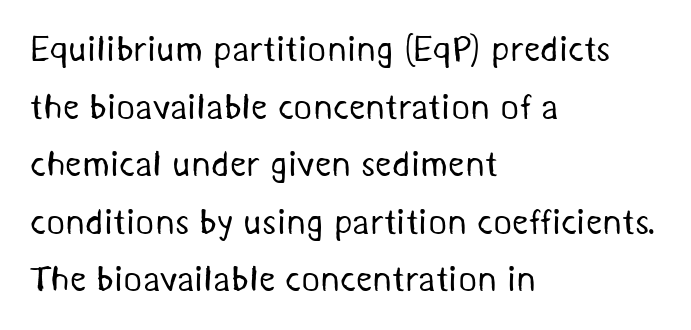
{"serif": "no", "bold": "no", "weight": "regular", "width": "normal", "stroke_contrast": "medium", "x_height": "medium", "monospaced": "no", "underline": "no", "align": "left", "line_spacing": "normal", "line_spacing_ratio": 1.6, "letter_spacing": "normal", "letter_spacing_em": 0.0, "glyph_px": 36}
